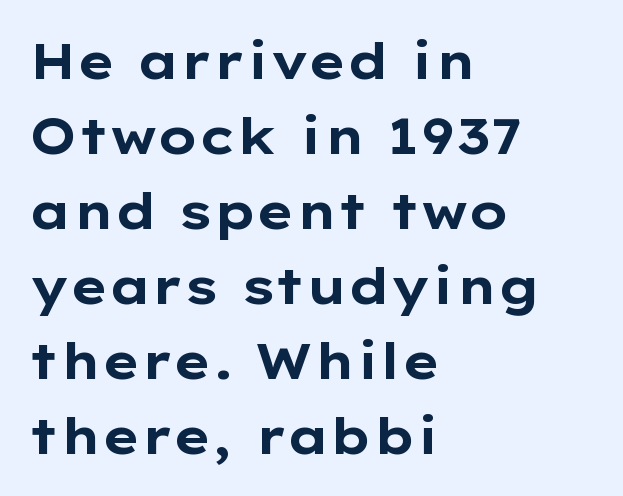
{"serif": "no", "italic": "no", "bold": "yes", "weight": "bold", "width": "wide", "stroke_contrast": "low", "x_height": "medium", "monospaced": "no", "underline": "no", "align": "left", "line_spacing": "normal", "line_spacing_ratio": 1.5, "letter_spacing": "normal", "letter_spacing_em": 0.0, "glyph_px": 50}
